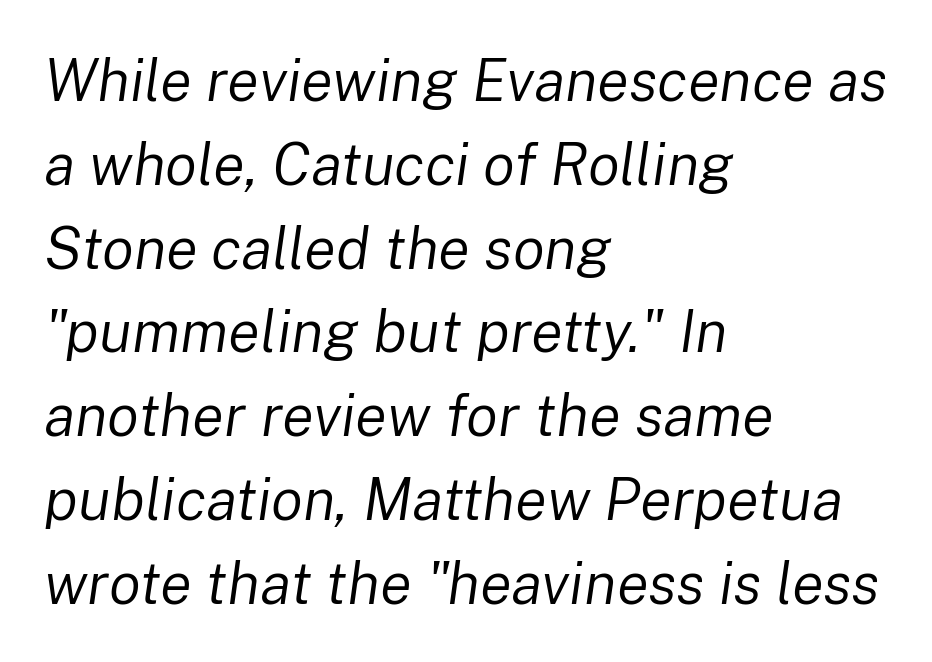
Reading down the block, your eye returns to a fixed left position each line. Yep, that's italic — everything's leaning. Do the characters align in a grid? No, the font is proportional. The cut favours lightness, reaching ordinary text weight at its darkest.
